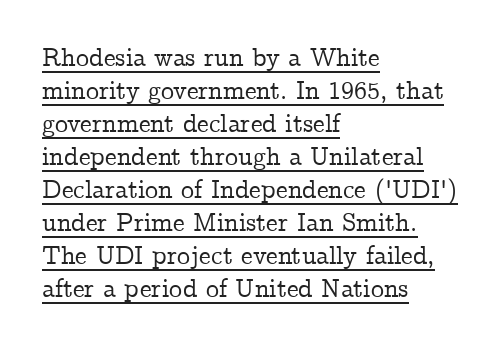
{"italic": "no", "underline": "yes", "align": "left", "line_spacing": "normal", "line_spacing_ratio": 1.27, "letter_spacing": "normal", "letter_spacing_em": 0.0, "glyph_px": 26}
